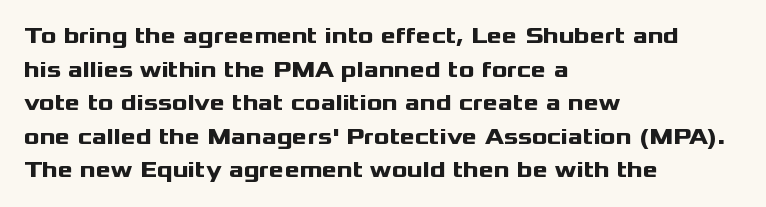
Each line starts at the same left margin while the right side varies. One glance says typical: line gaps are just what's usual. Nope, not italic — everything's standing straight. Plenty of ink on the page — the face is bold.
